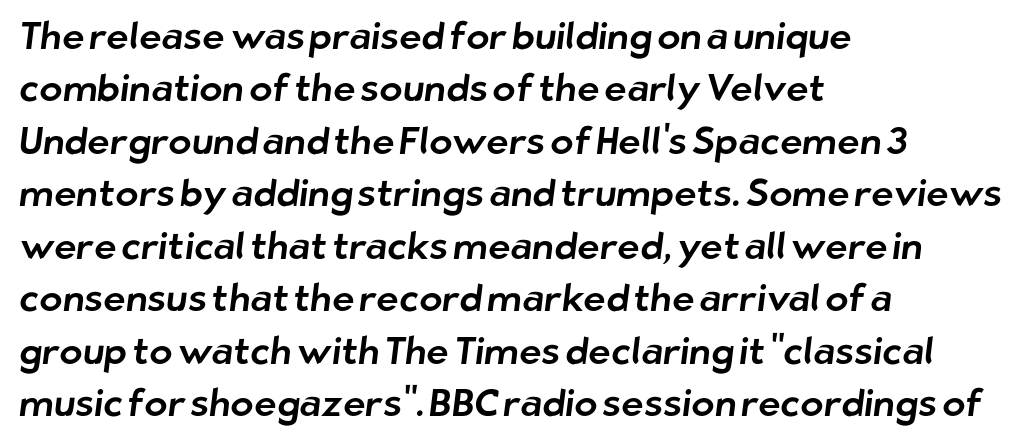
The image shows 38 px sans-serif type; set left-aligned, normal line spacing (1.38x), normal letter spacing, not underlined; low stroke contrast and a medium x-height.
